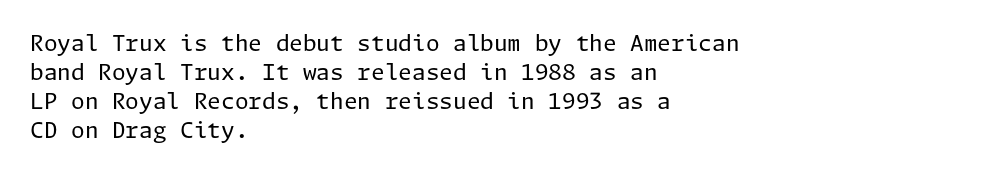
{"italic": "no", "bold": "no", "underline": "no", "align": "left", "line_spacing": "normal", "line_spacing_ratio": 1.32, "letter_spacing": "normal", "letter_spacing_em": 0.0, "glyph_px": 22}
